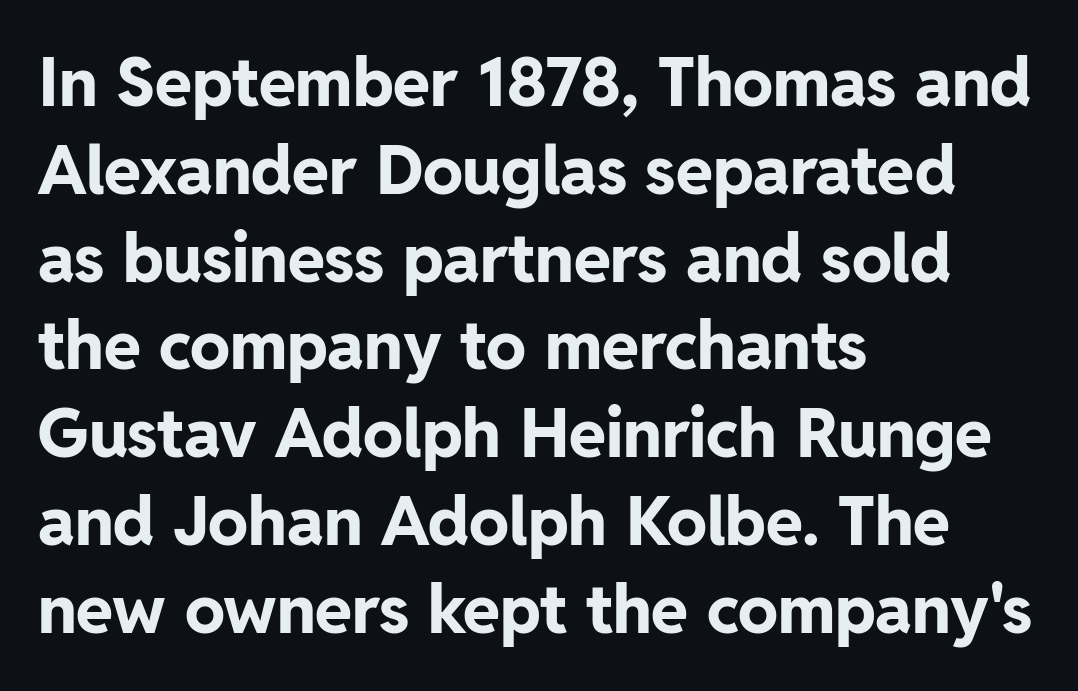
Q: Is the text bold? A: Yes.
Q: Is the text italic (slanted)? A: No, it is upright.
Q: Is the typeface a serif or a sans-serif typeface? A: Sans-serif.
Q: Is the text underlined? A: No.
Q: How is the paragraph aligned? A: Left-aligned.
Q: Is the spacing between letters normal or unusually wide? A: Normal.
Q: Is the spacing between lines tight, normal or loose? A: Normal.
Q: Width (condensed, normal, or wide)? A: Normal.
Q: Stroke contrast? A: Low.
Q: x-height? A: Medium.
Q: Monospaced? A: No.
